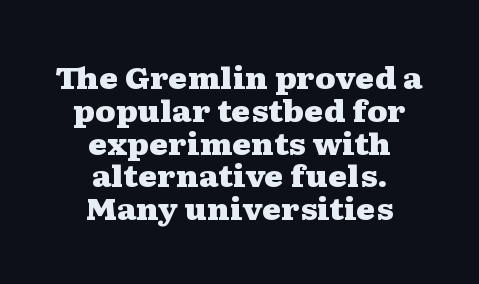
In terms of posture, this sample is upright. This sample trades vertical openness for compactness between lines. There is no visible air inserted between adjacent glyphs. I'd call this a serif setting — the letters wear small feet. Line starts and ends both wander, symmetrically.
